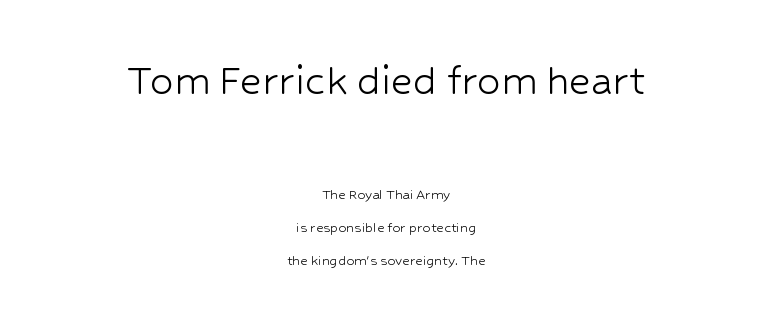
{"serif": "no", "italic": "no", "bold": "no", "weight": "light", "width": "normal", "stroke_contrast": "low", "x_height": "medium", "monospaced": "no", "underline": "no", "align": "center", "line_spacing": "loose", "line_spacing_ratio": 2.05, "letter_spacing": "normal", "letter_spacing_em": 0.0, "larger_block": "first", "size_ratio": 2.94, "glyph_px": 47}
